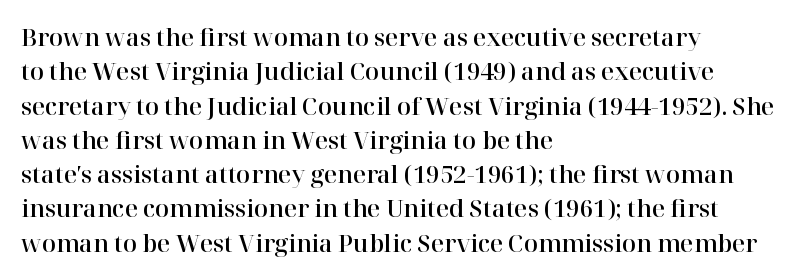
The image shows 23 px text type, upright; set left-aligned, normal line spacing (1.49x), normal letter spacing, not underlined.
